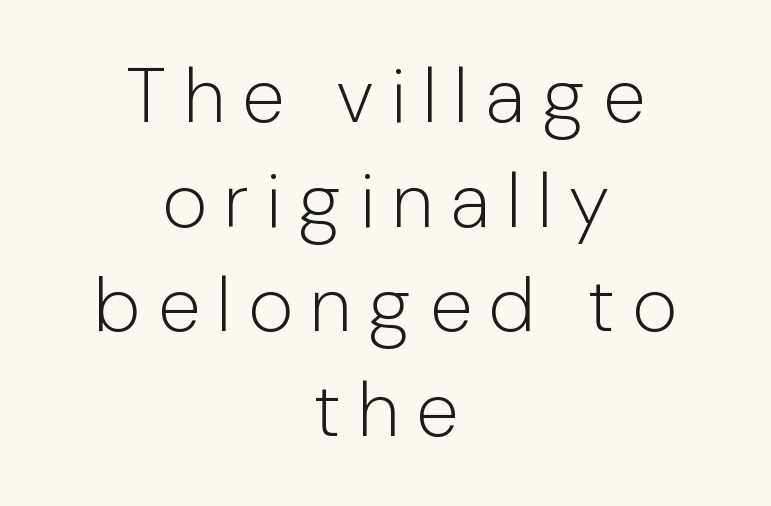
{"serif": "no", "italic": "no", "bold": "no", "weight": "light", "width": "normal", "stroke_contrast": "low", "x_height": "medium", "monospaced": "no", "underline": "no", "align": "center", "line_spacing": "normal", "line_spacing_ratio": 1.36, "letter_spacing": "wide", "letter_spacing_em": 0.22, "glyph_px": 77}
